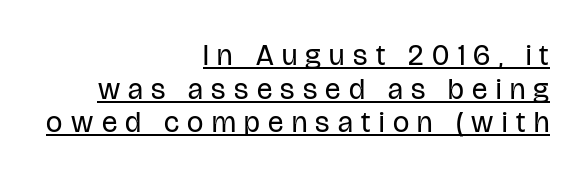
Q: Is the text bold? A: No.
Q: Is the text italic (slanted)? A: No, it is upright.
Q: Is the typeface a serif or a sans-serif typeface? A: Sans-serif.
Q: Is the text underlined? A: Yes.
Q: How is the paragraph aligned? A: Right-aligned.
Q: Is the spacing between letters normal or unusually wide? A: Unusually wide.
Q: Width (condensed, normal, or wide)? A: Condensed.
Q: Stroke contrast? A: Low.
Q: x-height? A: Large.
Q: Monospaced? A: No.
